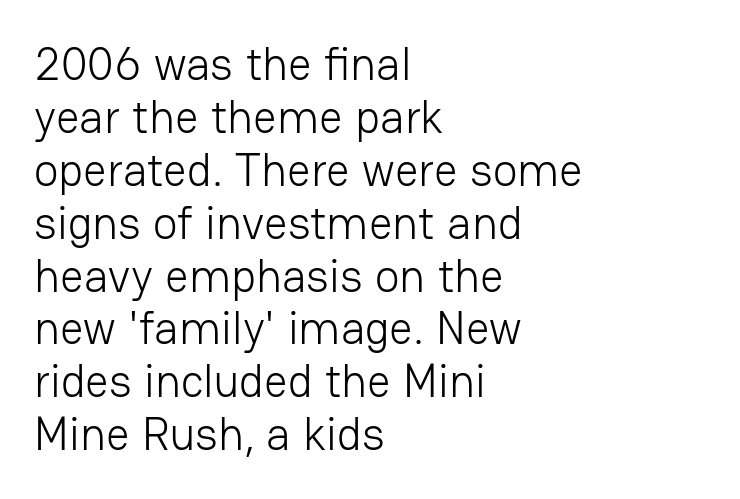
Reading down the block, your eye returns to a fixed left position each line. Characters remain perfectly vertical along every line. Descenders hang freely into open space. Regarding leading, the lines here are crowded together.
